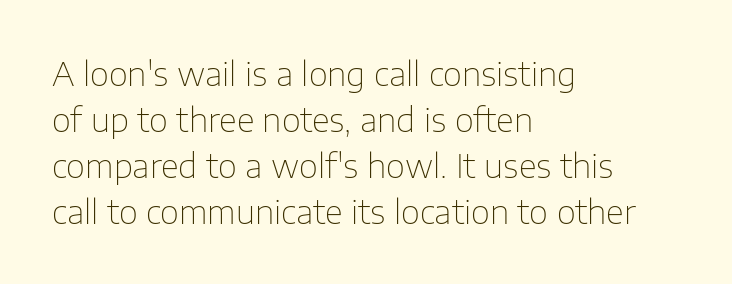
Q: Is the text bold? A: No.
Q: Is the text italic (slanted)? A: No, it is upright.
Q: Is the typeface a serif or a sans-serif typeface? A: Sans-serif.
Q: Is the text underlined? A: No.
Q: How is the paragraph aligned? A: Left-aligned.
Q: Is the spacing between letters normal or unusually wide? A: Normal.
Q: Is the spacing between lines tight, normal or loose? A: Normal.
Q: Width (condensed, normal, or wide)? A: Normal.
Q: Stroke contrast? A: Low.
Q: x-height? A: Medium.
Q: Monospaced? A: No.
